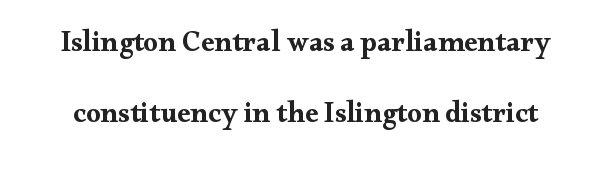
Q: Is the text bold? A: Yes.
Q: Is the text italic (slanted)? A: No, it is upright.
Q: Is the typeface a serif or a sans-serif typeface? A: Serif.
Q: Is the text underlined? A: No.
Q: Is the spacing between letters normal or unusually wide? A: Normal.
Q: Is the spacing between lines tight, normal or loose? A: Loose.
Q: Width (condensed, normal, or wide)? A: Wide.
Q: Stroke contrast? A: Medium.
Q: x-height? A: Small.
Q: Monospaced? A: No.
